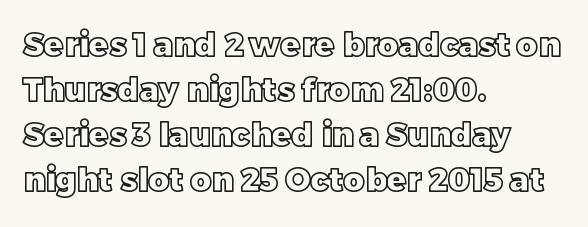
The image shows 32 px text type, upright; set left-aligned, normal line spacing (1.41x), normal letter spacing, not underlined; a large x-height.
